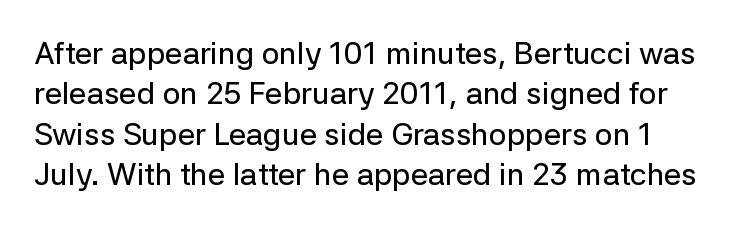
{"serif": "no", "italic": "no", "width": "normal", "stroke_contrast": "low", "x_height": "medium", "monospaced": "no", "underline": "no", "line_spacing": "normal", "line_spacing_ratio": 1.3, "letter_spacing": "normal", "letter_spacing_em": 0.0, "glyph_px": 31}
